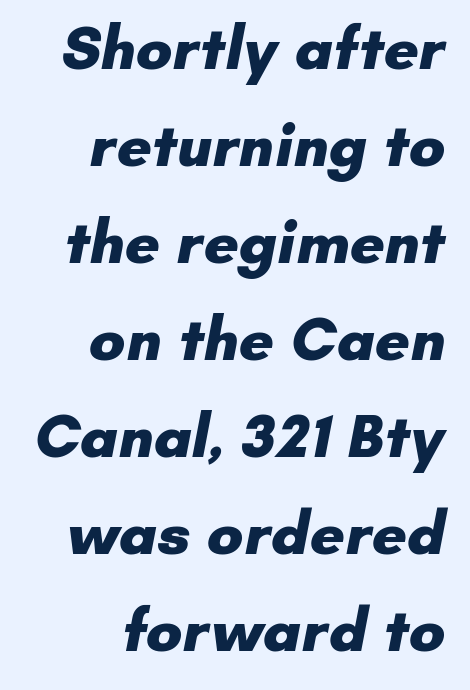
I'd call this a sans setting — the letters go barefoot. Where is the straight margin? On the right. The sample has been set heavy, in full bold. What's the leading like? Ordinary, nothing unusual. This sample uses plain, unmodified letter spacing. Each letter keeps its own natural width here, so spacing adapts to shape.
